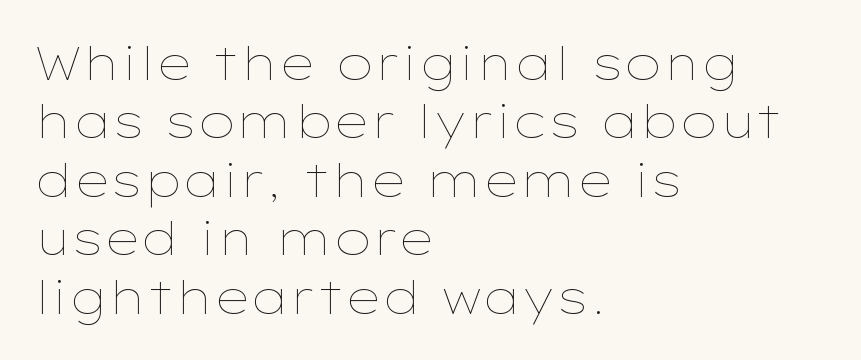
The image shows 46 px thin, wide type, upright; set left-aligned, normal line spacing (1.27x), normal letter spacing, not underlined; low stroke contrast and a medium x-height.
